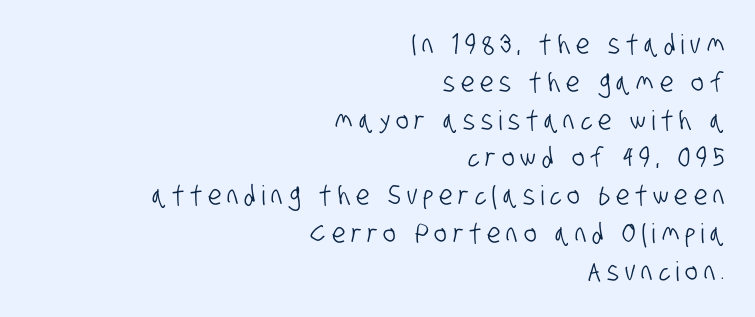
The gaps between neighbouring characters are conspicuously large. The line-height multiplier appears to be the usual default. A student would call this right alignment; a typographer would say flush right, rag left. The space beneath each line is pristine and unruled.
